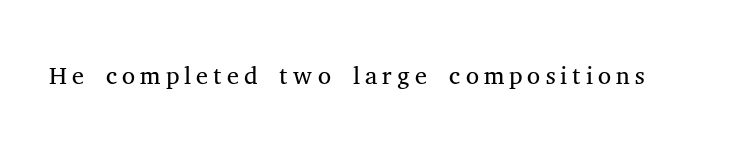
{"serif": "yes", "italic": "no", "bold": "no", "weight": "light", "width": "normal", "stroke_contrast": "medium", "x_height": "medium", "monospaced": "no", "underline": "no", "glyph_px": 37}
